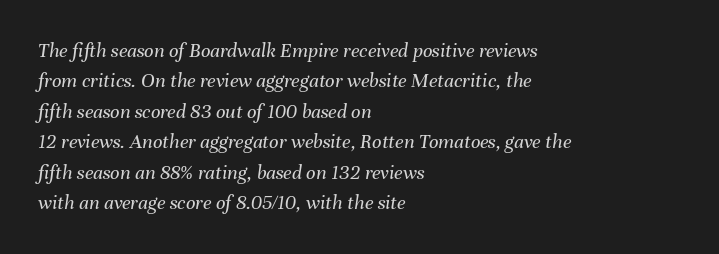
Q: Is the text bold? A: No.
Q: Is the text italic (slanted)? A: Yes, it leans right by about 8 degrees.
Q: Is the text underlined? A: No.
Q: How is the paragraph aligned? A: Left-aligned.
Q: Is the spacing between letters normal or unusually wide? A: Normal.
Q: Is the spacing between lines tight, normal or loose? A: Normal.
